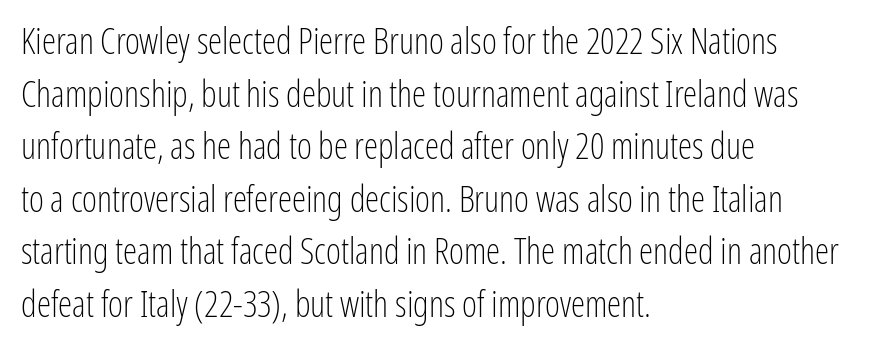
Q: Is the text bold? A: No.
Q: Is the text italic (slanted)? A: No, it is upright.
Q: Is the typeface a serif or a sans-serif typeface? A: Sans-serif.
Q: Is the text underlined? A: No.
Q: How is the paragraph aligned? A: Left-aligned.
Q: Is the spacing between letters normal or unusually wide? A: Normal.
Q: Is the spacing between lines tight, normal or loose? A: Normal.
Q: Width (condensed, normal, or wide)? A: Condensed.
Q: Stroke contrast? A: Low.
Q: x-height? A: Medium.
Q: Monospaced? A: No.
